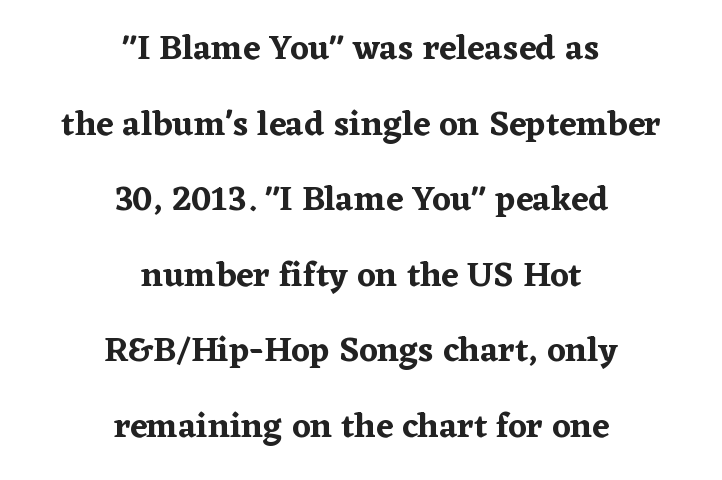
Check the space under the baseline: it is left empty. A typesetter would call this proportional, since set widths differ per character. A typesetter would mark this as roman, not italic. Compared with typical paragraphs, the rows here are farther apart. Where is the straight margin? There isn't one; the lines are centered.
